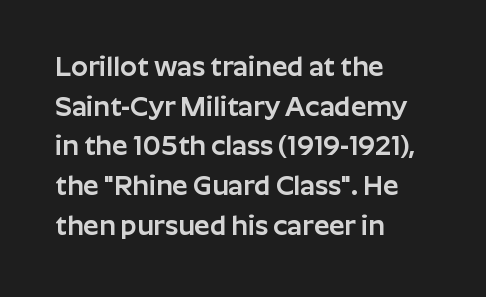
The image shows 27 px text type, upright; set left-aligned, normal line spacing (1.47x), normal letter spacing, not underlined.
